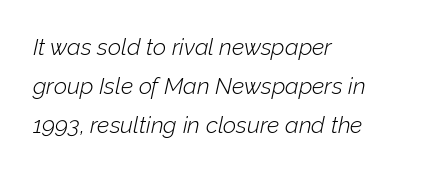
Q: Is the text bold? A: No.
Q: Is the text italic (slanted)? A: Yes, it leans right by about 12 degrees.
Q: Is the text underlined? A: No.
Q: How is the paragraph aligned? A: Left-aligned.
Q: Is the spacing between letters normal or unusually wide? A: Normal.
Q: Is the spacing between lines tight, normal or loose? A: Normal.
